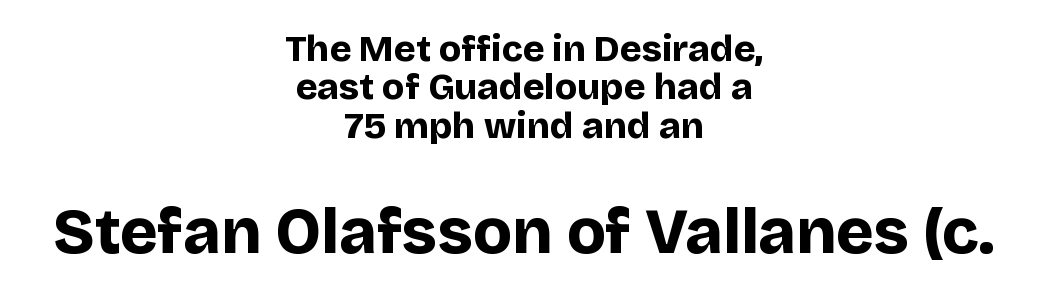
{"serif": "no", "italic": "no", "bold": "yes", "weight": "bold", "width": "normal", "stroke_contrast": "low", "x_height": "large", "monospaced": "no", "underline": "no", "align": "center", "line_spacing": "tight", "line_spacing_ratio": 1.04, "letter_spacing": "normal", "letter_spacing_em": 0.0, "larger_block": "second", "size_ratio": 1.73, "glyph_px": 64}
